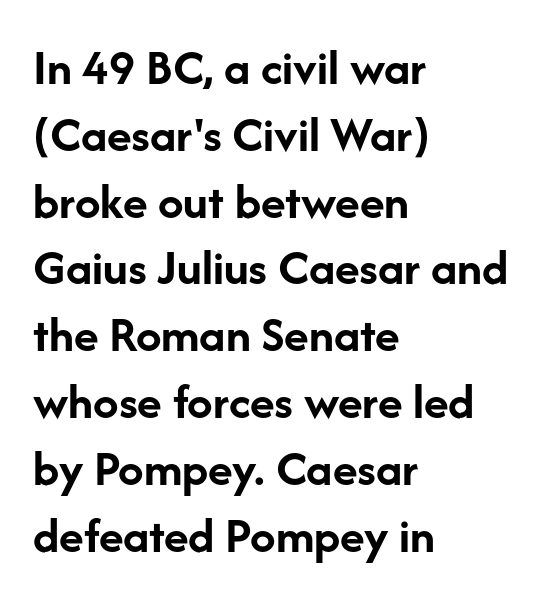
Every letter is thick-stroked: bold, no question. Upright lettering throughout. Note: no serifs on the glyphs. Caption: standard tracking, unaltered. Check under the words: just untouched page. Each line starts at the same left margin while the right side varies.
